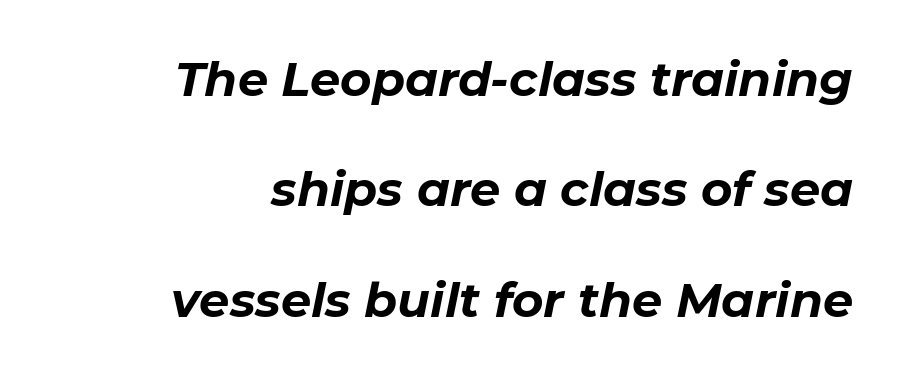
The image shows 48 px bold type, italic (leaning right); set right-aligned, loose line spacing (2.3x), normal letter spacing, not underlined; low stroke contrast and a medium x-height.
